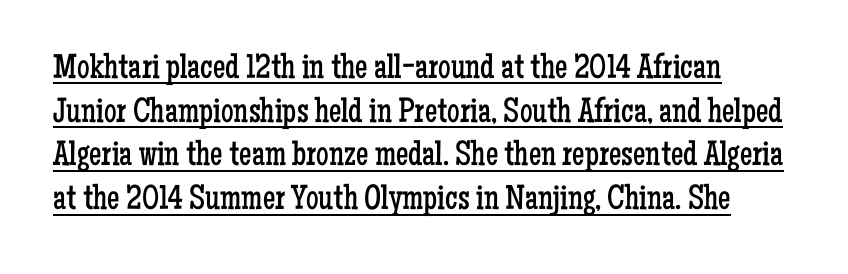
The image shows 35 px regular-weight, condensed serif type, upright; set normal line spacing (1.25x), normal letter spacing, underlined; low stroke contrast and a medium x-height.
